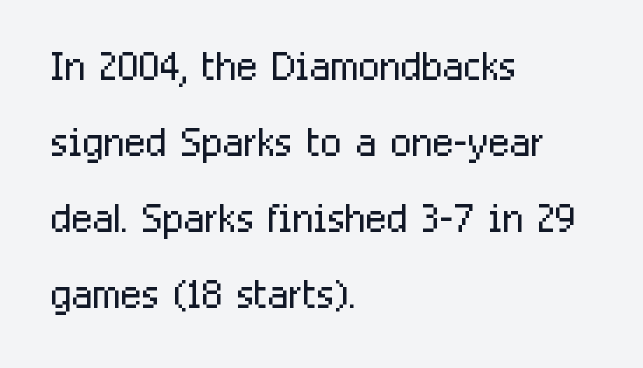
Layout note: lines flush left. Observe the absence of serifs on each vertical stroke in this sample. The characters are drawn with everyday or finer stroke widths. The space directly below the letters is spotless. Style check: upright.
